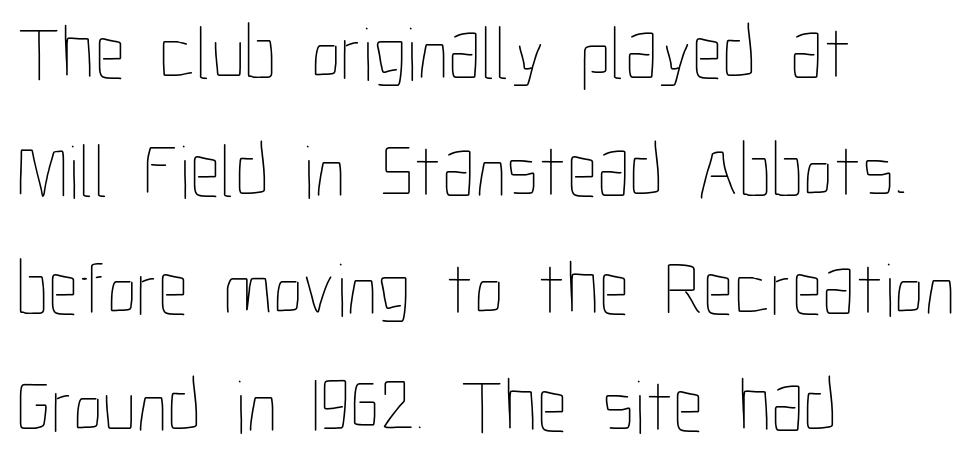
Q: Is the text bold? A: No.
Q: Is the text italic (slanted)? A: No, it is upright.
Q: Is the text underlined? A: No.
Q: How is the paragraph aligned? A: Left-aligned.
Q: Is the spacing between letters normal or unusually wide? A: Normal.
Q: Is the spacing between lines tight, normal or loose? A: Normal.
Q: Width (condensed, normal, or wide)? A: Condensed.
Q: Stroke contrast? A: Low.
Q: x-height? A: Medium.
Q: Monospaced? A: No.
